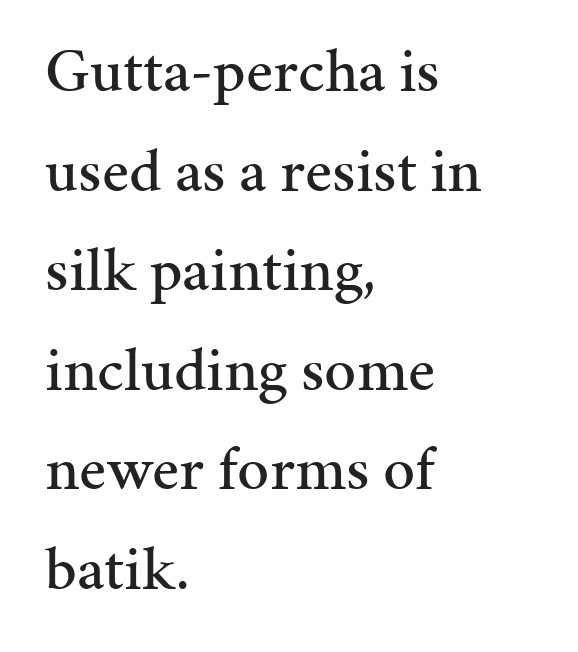
Q: Is the text italic (slanted)? A: No, it is upright.
Q: Is the typeface a serif or a sans-serif typeface? A: Serif.
Q: Is the text underlined? A: No.
Q: How is the paragraph aligned? A: Left-aligned.
Q: Is the spacing between letters normal or unusually wide? A: Normal.
Q: Is the spacing between lines tight, normal or loose? A: Normal.
Q: Width (condensed, normal, or wide)? A: Normal.
Q: Stroke contrast? A: Medium.
Q: x-height? A: Medium.
Q: Monospaced? A: No.
